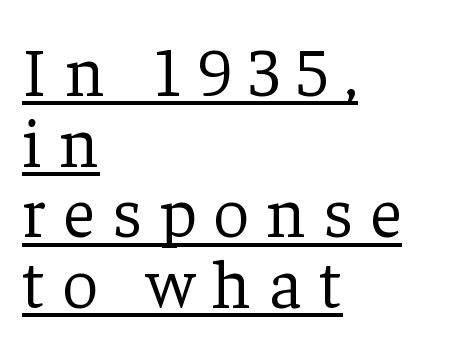
Summary of weight: not heavy and not bold. This is the regular roman posture of the typeface. Closely set lines give the paragraph a compact silhouette. A typesetter would call this heavily tracked-out type.
